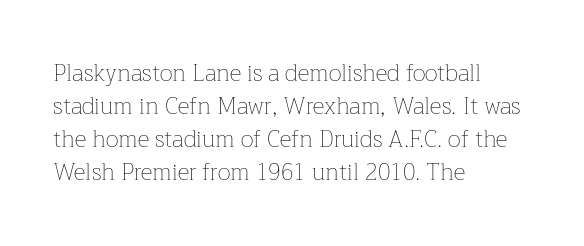
Q: Is the text bold? A: No.
Q: Is the text italic (slanted)? A: No, it is upright.
Q: Is the text underlined? A: No.
Q: How is the paragraph aligned? A: Left-aligned.
Q: Is the spacing between letters normal or unusually wide? A: Normal.
Q: Is the spacing between lines tight, normal or loose? A: Normal.
